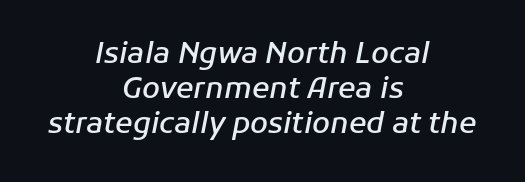
The image shows 29 px semibold type, italic (leaning right); set centered, line spacing 1.21x, normal letter spacing, not underlined; low stroke contrast and a medium x-height.
